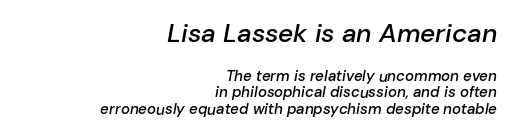
Compare the two chunks: the upper has the greater cap height. A fair bit of extra ink — the face is semibold, not bold. Leading is clearly below the norm, producing a dense column. Observe the lean: these are italic letterforms. Beneath every word, the page is bare.
